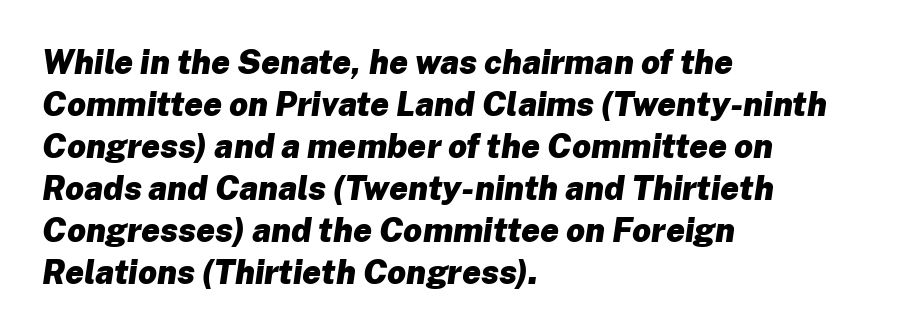
The image shows 33 px heavy type, italic (leaning right); set left-aligned, normal line spacing (1.27x), normal letter spacing, not underlined; low stroke contrast and a medium x-height.
